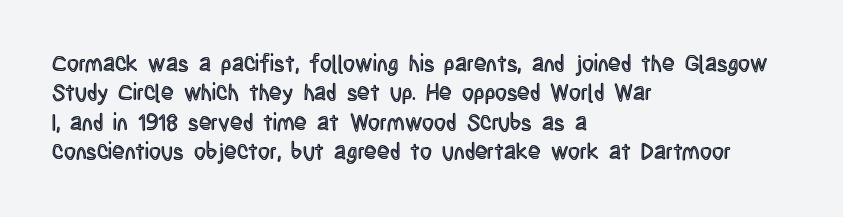
{"italic": "no", "underline": "no", "align": "left", "line_spacing": "normal", "line_spacing_ratio": 1.28, "letter_spacing": "normal", "letter_spacing_em": 0.0, "glyph_px": 23}
